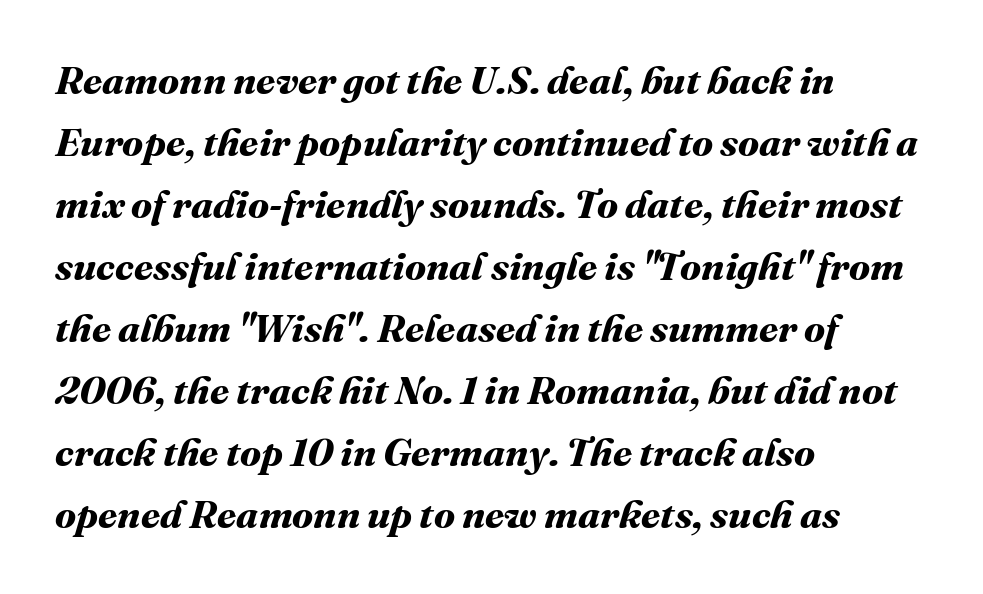
{"bold": "yes", "weight": "bold", "width": "normal", "stroke_contrast": "medium", "x_height": "medium", "monospaced": "no", "underline": "no", "align": "left", "line_spacing": "normal", "line_spacing_ratio": 1.59, "letter_spacing": "normal", "letter_spacing_em": 0.0, "glyph_px": 39}
